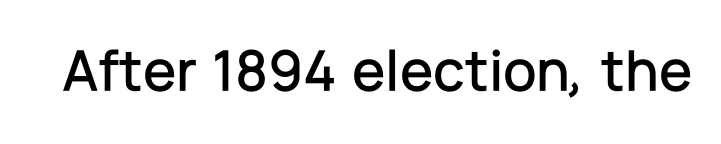
The tracking reads as untouched default to a designer's eye. What kind of face is this? One without serifs — a sans. In terms of posture, this sample is upright. Rule under the text: the space is simply empty. You could not count columns in this text — the font is proportionally spaced.
